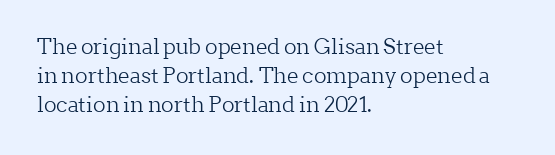
The image shows 21 px text type, upright; set left-aligned, normal line spacing (1.37x), normal letter spacing, not underlined.
